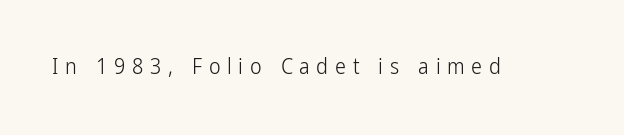
Q: Is the text bold? A: No.
Q: Is the text italic (slanted)? A: No, it is upright.
Q: Is the text underlined? A: No.
Q: Is the spacing between letters normal or unusually wide? A: Unusually wide.
